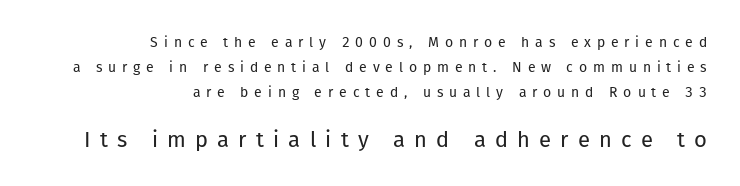
Is the lower block the larger one? Yes — the lower block carries the bigger type. The tracking reads as deliberately expanded to a designer's eye. Reading down the block, your eye finds every line finishing at a fixed right position. Weight: in the light-to-regular range. Descenders are the only things crossing below the line.
